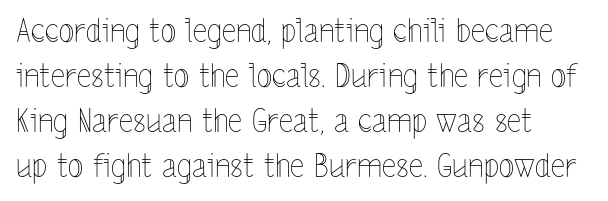
Q: Is the text bold? A: No.
Q: Is the text italic (slanted)? A: No, it is upright.
Q: Is the text underlined? A: No.
Q: How is the paragraph aligned? A: Left-aligned.
Q: Is the spacing between letters normal or unusually wide? A: Normal.
Q: Is the spacing between lines tight, normal or loose? A: Normal.
Q: Width (condensed, normal, or wide)? A: Condensed.
Q: x-height? A: Medium.
Q: Monospaced? A: No.
